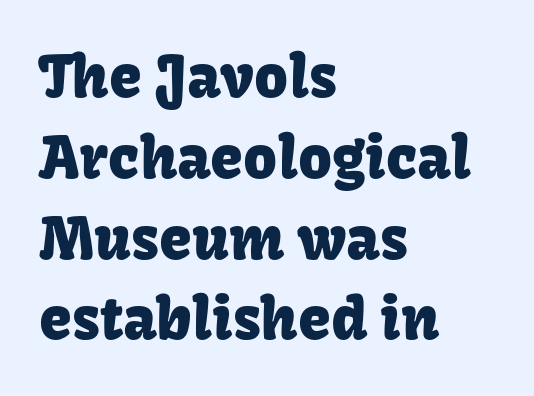
The image shows 59 px sans-serif type, upright; set left-aligned, normal line spacing (1.37x), normal letter spacing, not underlined; low stroke contrast and a medium x-height.
